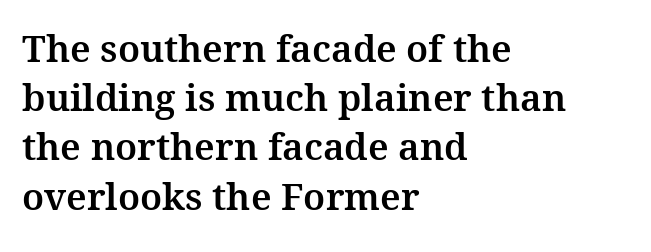
Q: Is the text italic (slanted)? A: No, it is upright.
Q: Is the typeface a serif or a sans-serif typeface? A: Serif.
Q: Is the text underlined? A: No.
Q: How is the paragraph aligned? A: Left-aligned.
Q: Is the spacing between letters normal or unusually wide? A: Normal.
Q: Is the spacing between lines tight, normal or loose? A: Normal.
Q: Width (condensed, normal, or wide)? A: Normal.
Q: Stroke contrast? A: Medium.
Q: x-height? A: Medium.
Q: Monospaced? A: No.
